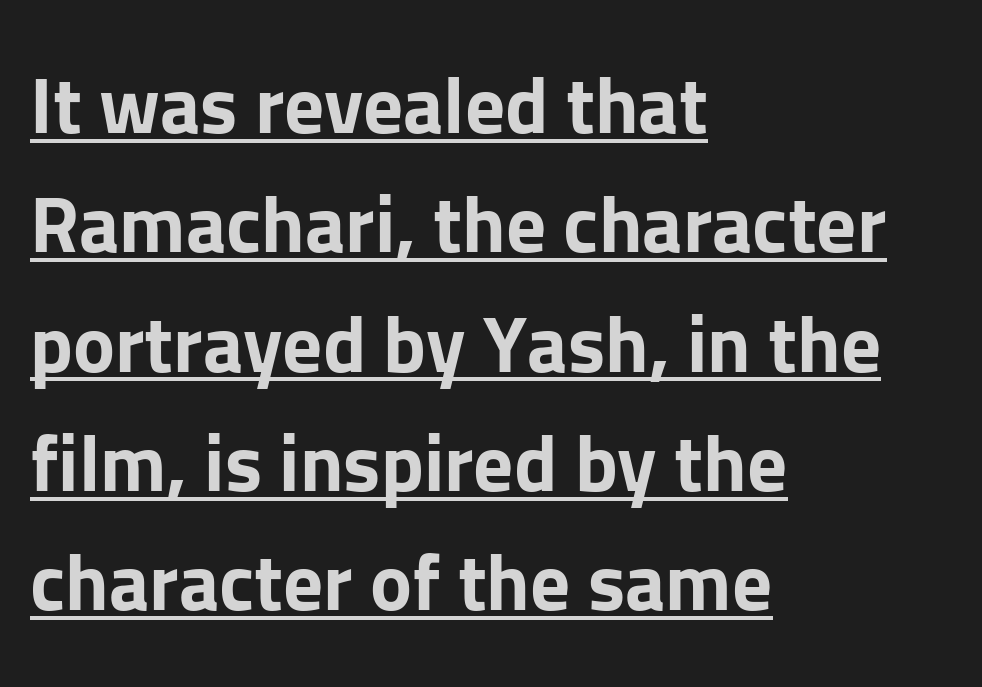
Q: Is the text bold? A: Yes.
Q: Is the text italic (slanted)? A: No, it is upright.
Q: Is the typeface a serif or a sans-serif typeface? A: Sans-serif.
Q: Is the text underlined? A: Yes.
Q: How is the paragraph aligned? A: Left-aligned.
Q: Is the spacing between letters normal or unusually wide? A: Normal.
Q: Is the spacing between lines tight, normal or loose? A: Normal.
Q: Width (condensed, normal, or wide)? A: Normal.
Q: Stroke contrast? A: Low.
Q: x-height? A: Medium.
Q: Monospaced? A: No.
